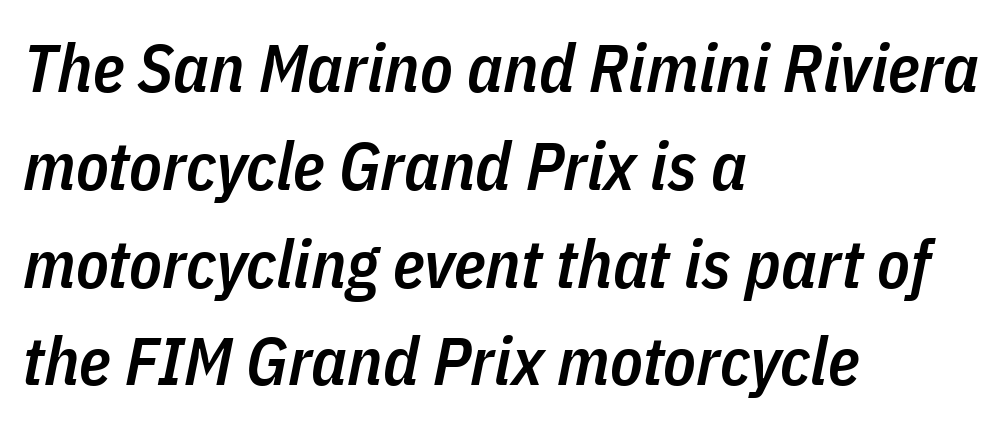
Q: Is the text bold? A: Semi-bold.
Q: Is the text italic (slanted)? A: Yes, it leans right by about 11 degrees.
Q: Is the text underlined? A: No.
Q: How is the paragraph aligned? A: Left-aligned.
Q: Is the spacing between letters normal or unusually wide? A: Normal.
Q: Is the spacing between lines tight, normal or loose? A: Normal.
Q: Width (condensed, normal, or wide)? A: Condensed.
Q: Stroke contrast? A: Low.
Q: x-height? A: Medium.
Q: Monospaced? A: No.
